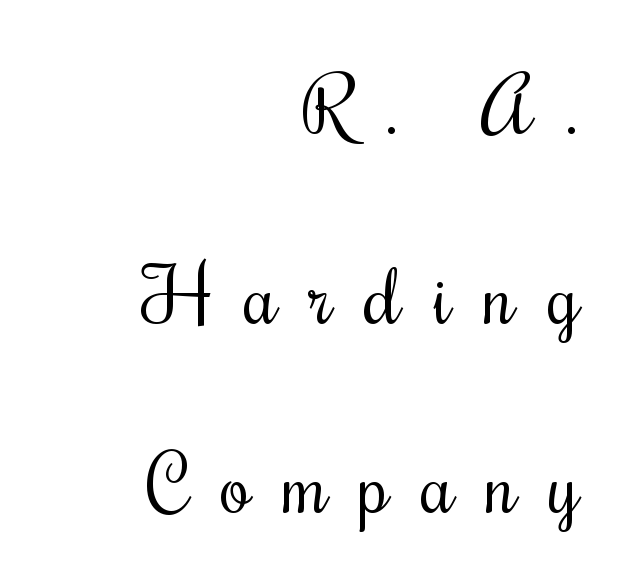
The image shows 78 px regular-weight, condensed type; set right-aligned, loose line spacing (2.43x), unusually wide letter spacing (+0.41 em), not underlined; medium stroke contrast and a small x-height.
